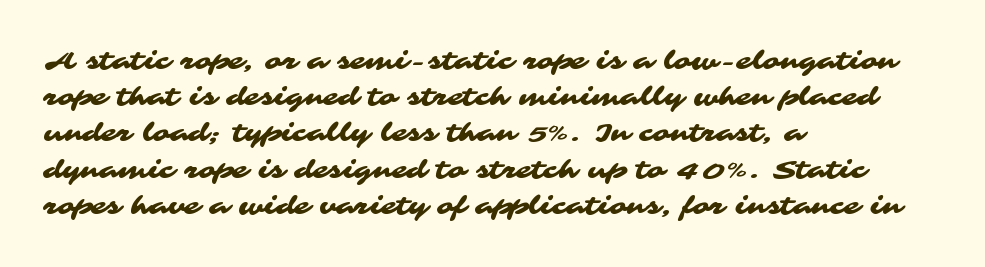
The image shows 25 px text type; set left-aligned, normal line spacing (1.45x), normal letter spacing, not underlined.
